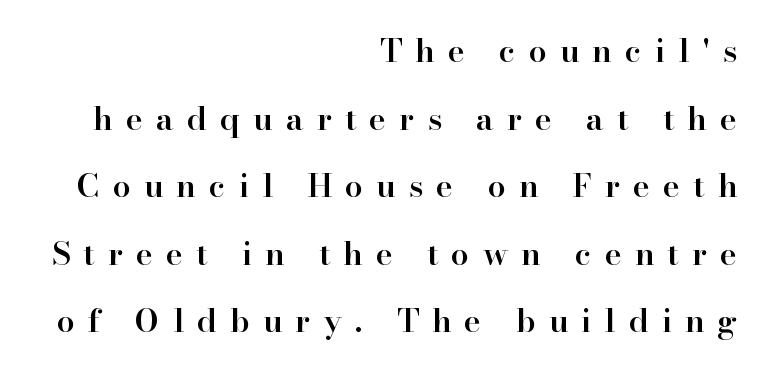
{"serif": "yes", "italic": "no", "bold": "semi", "weight": "semibold", "width": "normal", "stroke_contrast": "high", "x_height": "small", "monospaced": "no", "underline": "no", "align": "right", "line_spacing": "loose", "line_spacing_ratio": 2.11, "letter_spacing": "wide", "letter_spacing_em": 0.41, "glyph_px": 32}
